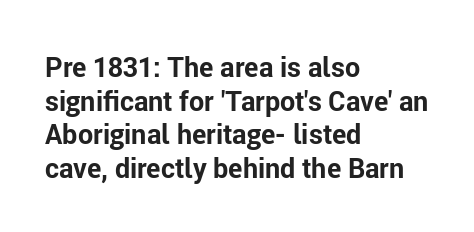
The image shows 27 px bold type, upright; set left-aligned, normal line spacing (1.25x), normal letter spacing, not underlined.
